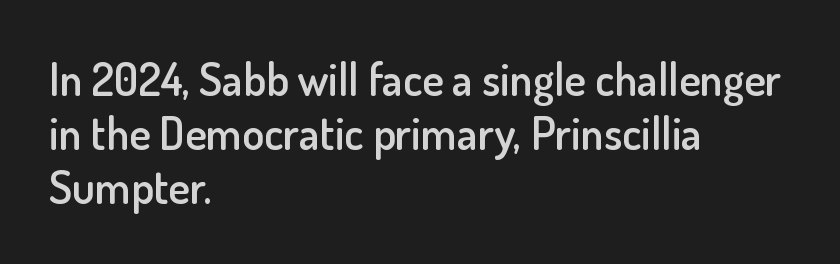
{"serif": "no", "italic": "no", "bold": "semi", "weight": "semibold", "width": "normal", "stroke_contrast": "low", "x_height": "small", "monospaced": "no", "underline": "no", "align": "left", "line_spacing_ratio": 1.2, "letter_spacing": "normal", "letter_spacing_em": 0.0, "glyph_px": 45}
